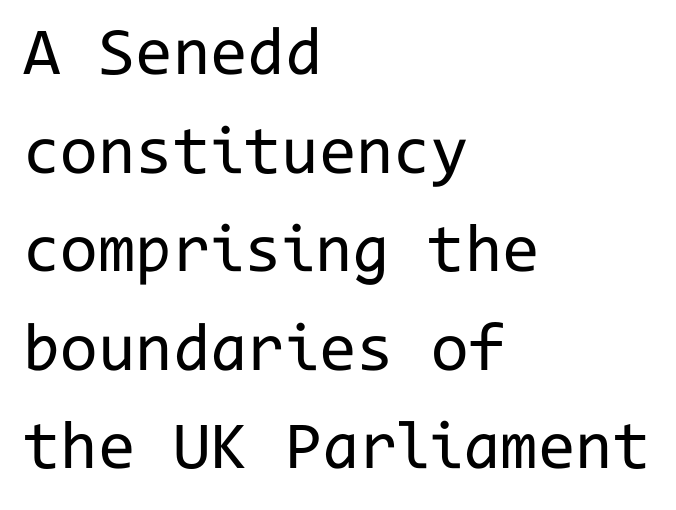
{"serif": "no", "italic": "no", "bold": "no", "weight": "regular", "width": "normal", "stroke_contrast": "low", "x_height": "medium", "monospaced": "yes", "underline": "no", "align": "left", "line_spacing": "normal", "line_spacing_ratio": 1.45, "letter_spacing": "normal", "letter_spacing_em": 0.0, "glyph_px": 68}
